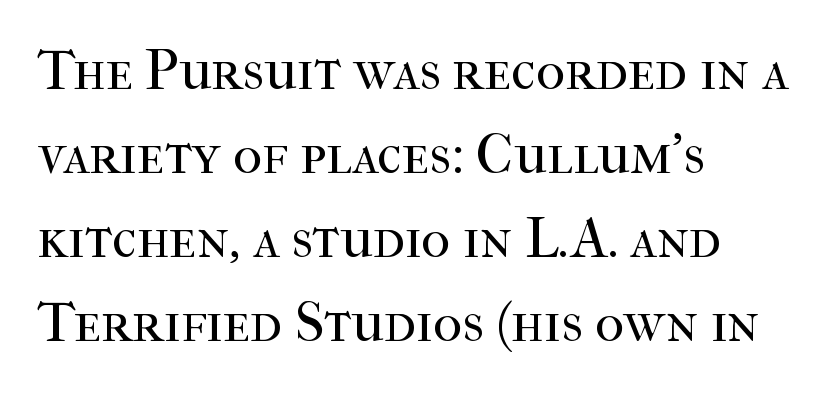
The image shows 56 px regular-weight serif type, upright; set left-aligned, normal line spacing (1.5x), normal letter spacing, not underlined; high stroke contrast and a medium x-height.
